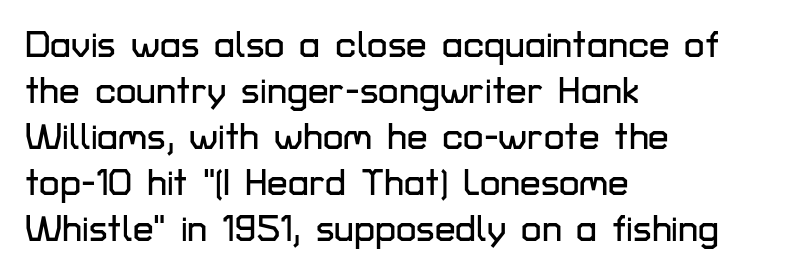
{"serif": "no", "italic": "no", "width": "normal", "stroke_contrast": "low", "x_height": "medium", "monospaced": "no", "underline": "no", "align": "left", "line_spacing_ratio": 1.24, "letter_spacing": "normal", "letter_spacing_em": 0.0, "glyph_px": 37}
